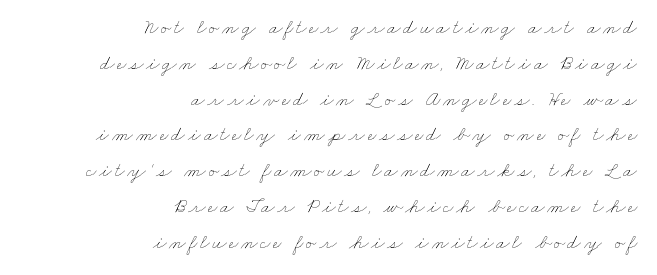
Q: Is the text bold? A: No.
Q: Is the text underlined? A: No.
Q: How is the paragraph aligned? A: Right-aligned.
